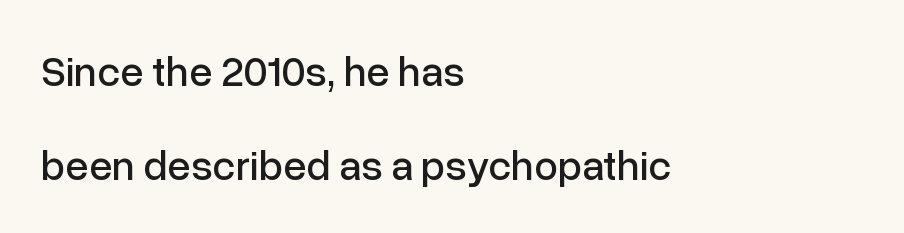
Q: Is the text italic (slanted)? A: No, it is upright.
Q: Is the typeface a serif or a sans-serif typeface? A: Sans-serif.
Q: Is the text underlined? A: No.
Q: How is the paragraph aligned? A: Left-aligned.
Q: Is the spacing between letters normal or unusually wide? A: Normal.
Q: Is the spacing between lines tight, normal or loose? A: Loose.
Q: Width (condensed, normal, or wide)? A: Normal.
Q: Stroke contrast? A: Low.
Q: x-height? A: Medium.
Q: Monospaced? A: No.
